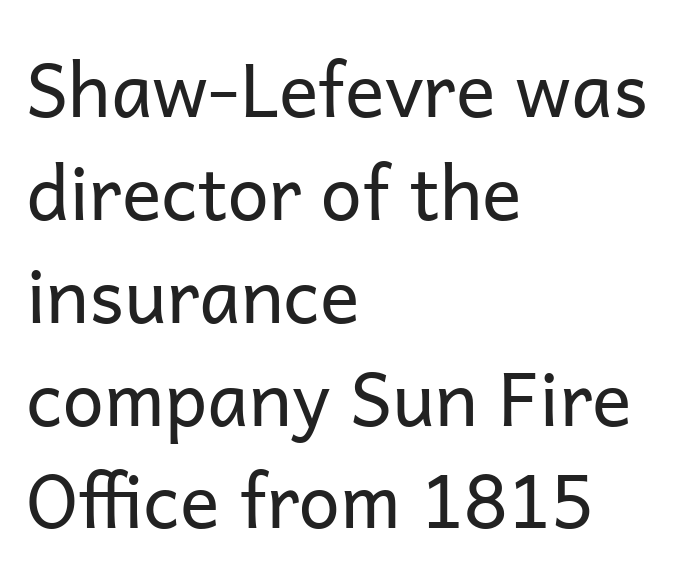
Short note: letters normally spaced. A typesetter would call this proportional, since set widths differ per character. The characters display no serif detailing; their extremities are plain. Whoever set this chose a conventional vertical rhythm.
